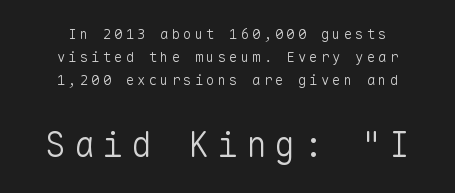
Q: Is the text bold? A: No.
Q: Is the text italic (slanted)? A: No, it is upright.
Q: Is the typeface a serif or a sans-serif typeface? A: Sans-serif.
Q: Is the text underlined? A: No.
Q: How is the paragraph aligned? A: Centered.
Q: Is the spacing between letters normal or unusually wide? A: Unusually wide.
Q: Is the spacing between lines tight, normal or loose? A: Normal.
Q: Which block of text is set in a larger size, the first (top) or the second (bottom)? A: The second (bottom) one.
Q: Width (condensed, normal, or wide)? A: Normal.
Q: Stroke contrast? A: Low.
Q: x-height? A: Medium.
Q: Monospaced? A: Yes.
